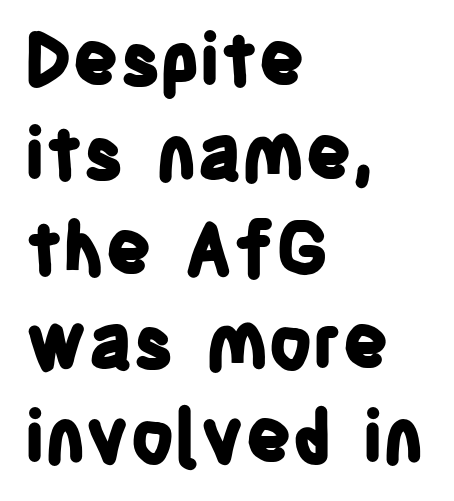
Q: Is the text bold? A: Yes.
Q: Is the text italic (slanted)? A: No, it is upright.
Q: Is the typeface a serif or a sans-serif typeface? A: Sans-serif.
Q: Is the text underlined? A: No.
Q: How is the paragraph aligned? A: Left-aligned.
Q: Is the spacing between letters normal or unusually wide? A: Normal.
Q: Is the spacing between lines tight, normal or loose? A: Normal.
Q: Width (condensed, normal, or wide)? A: Condensed.
Q: Stroke contrast? A: Low.
Q: x-height? A: Large.
Q: Monospaced? A: No.
